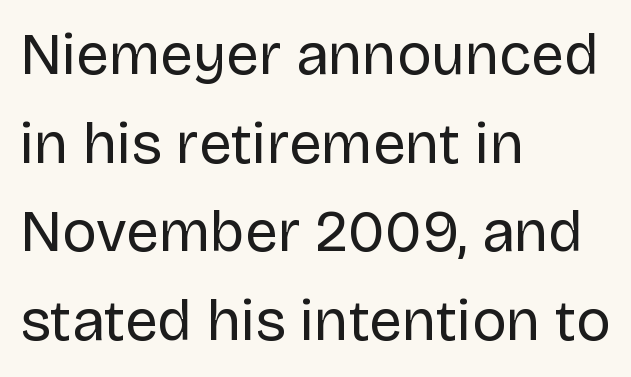
{"serif": "no", "italic": "no", "bold": "no", "weight": "regular", "width": "normal", "stroke_contrast": "low", "x_height": "large", "monospaced": "no", "underline": "no", "align": "left", "line_spacing": "normal", "line_spacing_ratio": 1.53, "letter_spacing": "normal", "letter_spacing_em": 0.0, "glyph_px": 58}
